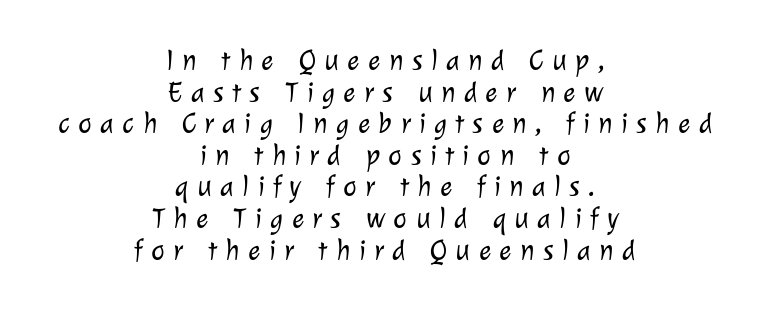
Q: Is the text bold? A: No.
Q: Is the typeface a serif or a sans-serif typeface? A: Sans-serif.
Q: Is the text underlined? A: No.
Q: How is the paragraph aligned? A: Centered.
Q: Is the spacing between letters normal or unusually wide? A: Unusually wide.
Q: Is the spacing between lines tight, normal or loose? A: Tight.
Q: Width (condensed, normal, or wide)? A: Normal.
Q: Stroke contrast? A: Low.
Q: x-height? A: Medium.
Q: Monospaced? A: No.
